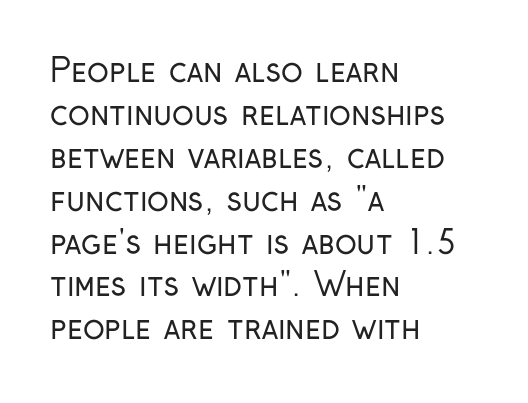
This sample has the flowing, uneven cadence of proportional lettering. Is this a sans? Yes — the strokes have no serifs. A classic flush-left, rag-right setting is used for this passage. Words float on clear page, feet unadorned. Spacing between characters is what you'd get straight out of the box.
